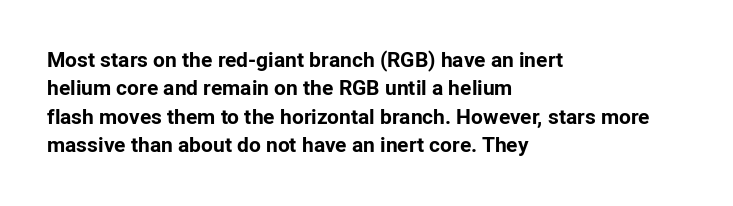
The lines in this sample share a left origin and differ only in where they stop. The block of text has a typical density, with ordinary space between rows. Posture: upright roman. The characters look thick and weighty, a clear bold. Letters rest on an invisible, unmarked baseline. There is no visible air inserted between adjacent glyphs.
